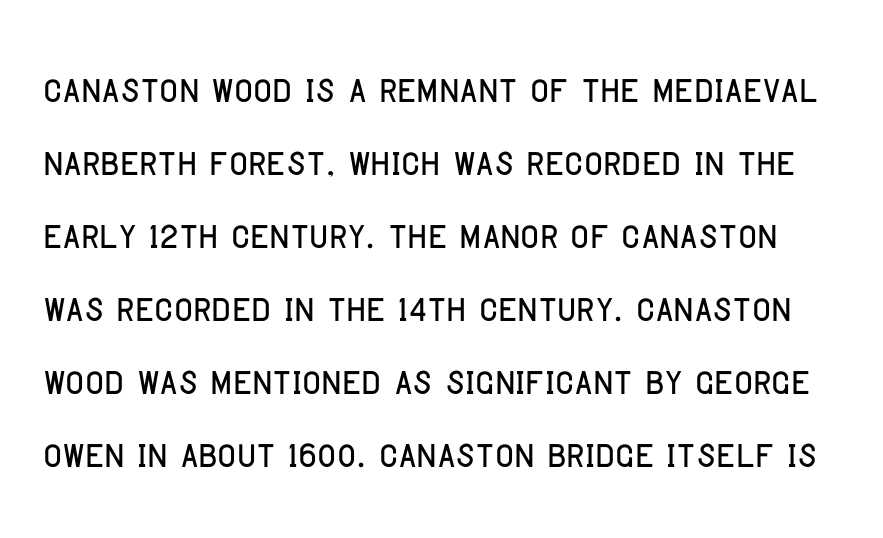
Q: Is the text italic (slanted)? A: No, it is upright.
Q: Is the typeface a serif or a sans-serif typeface? A: Sans-serif.
Q: Is the text underlined? A: No.
Q: Is the spacing between letters normal or unusually wide? A: Normal.
Q: Is the spacing between lines tight, normal or loose? A: Normal.
Q: Width (condensed, normal, or wide)? A: Condensed.
Q: Stroke contrast? A: Low.
Q: x-height? A: Large.
Q: Monospaced? A: No.
